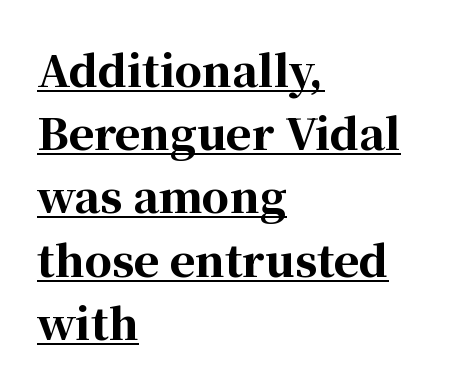
The image shows 43 px bold serif type, upright; set left-aligned, normal line spacing (1.47x), normal letter spacing, underlined; high stroke contrast and a medium x-height.
